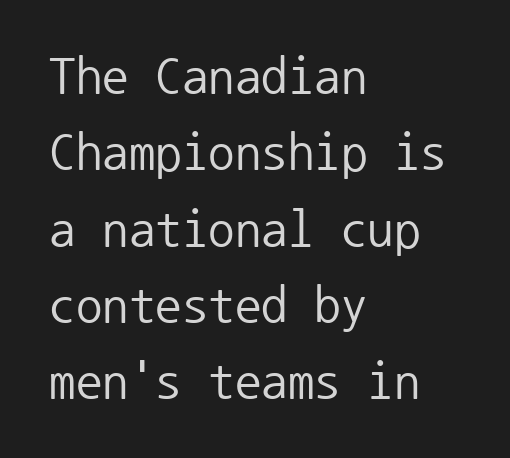
Q: Is the text bold? A: No.
Q: Is the text italic (slanted)? A: No, it is upright.
Q: Is the typeface a serif or a sans-serif typeface? A: Sans-serif.
Q: Is the text underlined? A: No.
Q: How is the paragraph aligned? A: Left-aligned.
Q: Is the spacing between letters normal or unusually wide? A: Normal.
Q: Is the spacing between lines tight, normal or loose? A: Normal.
Q: Width (condensed, normal, or wide)? A: Normal.
Q: Stroke contrast? A: Low.
Q: x-height? A: Medium.
Q: Monospaced? A: Yes.
